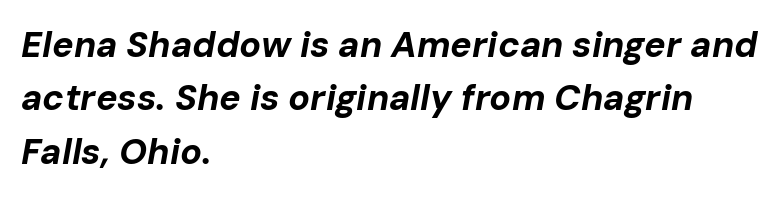
{"italic": "yes", "lean": "right", "slant_degrees": 10, "bold": "yes", "weight": "bold", "width": "normal", "stroke_contrast": "low", "x_height": "medium", "monospaced": "no", "underline": "no", "align": "left", "line_spacing": "normal", "line_spacing_ratio": 1.48, "letter_spacing": "normal", "letter_spacing_em": 0.0, "glyph_px": 36}
